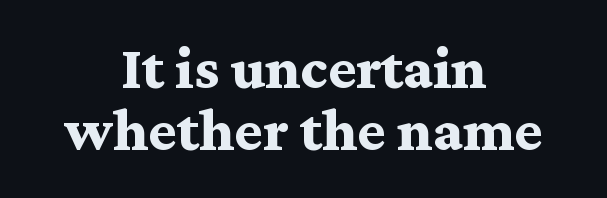
The type is set solid horizontally, with unmodified tracking. Spacing verdict: proportional, widths tailored to each character. A roman cut, with each character standing at attention. The lines in this sample share a center point and differ in where they start and stop.
